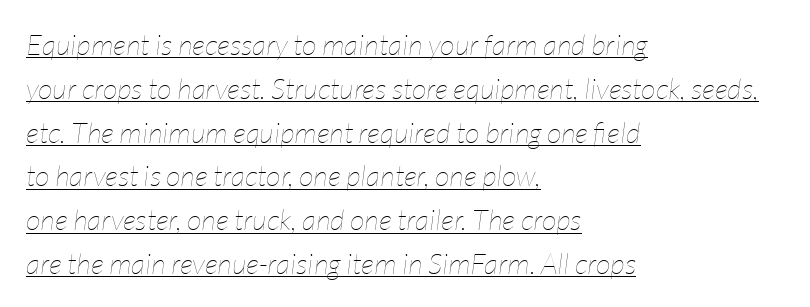
The image shows 29 px thin, condensed type, italic (leaning right); set left-aligned, normal line spacing (1.51x), normal letter spacing, underlined; low stroke contrast and a medium x-height.
